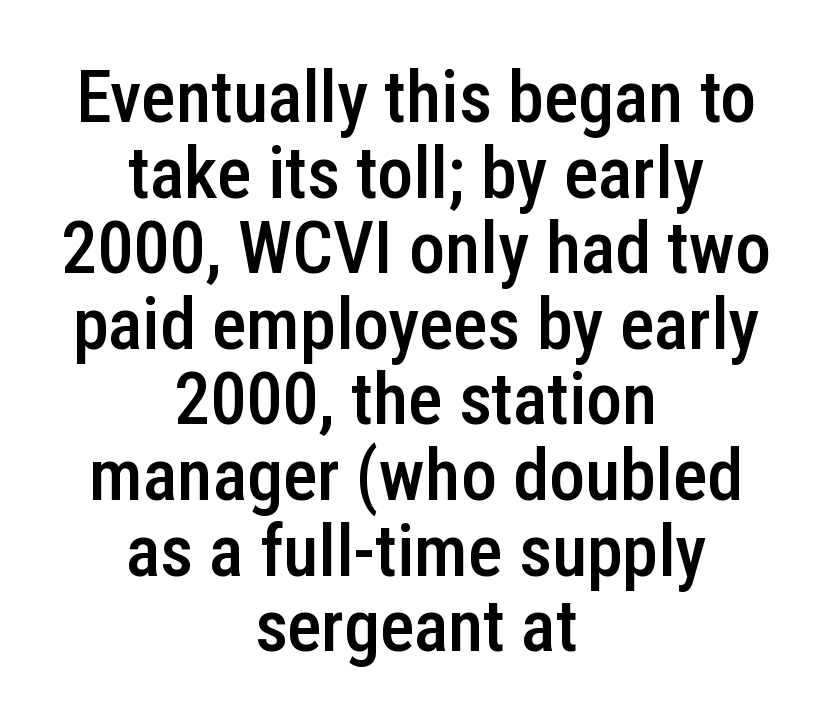
{"serif": "no", "italic": "no", "bold": "semi", "weight": "semibold", "width": "condensed", "stroke_contrast": "low", "x_height": "medium", "monospaced": "no", "underline": "no", "align": "center", "line_spacing": "tight", "line_spacing_ratio": 1.05, "letter_spacing": "normal", "letter_spacing_em": 0.0, "glyph_px": 72}
